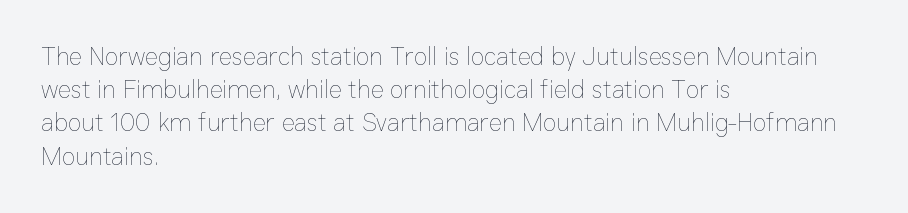
The image shows 25 px text type, upright; set left-aligned, normal line spacing (1.33x), normal letter spacing, not underlined.
